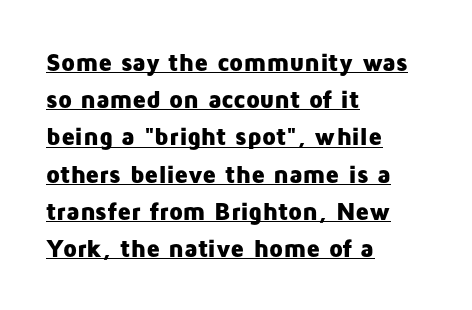
The image shows 25 px bold type, upright; set left-aligned, normal line spacing (1.49x), normal letter spacing, underlined.
